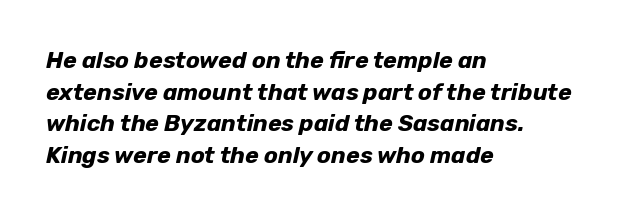
Q: Is the text bold? A: Yes.
Q: Is the text italic (slanted)? A: Yes, it leans right by about 12 degrees.
Q: Is the text underlined? A: No.
Q: How is the paragraph aligned? A: Left-aligned.
Q: Is the spacing between letters normal or unusually wide? A: Normal.
Q: Is the spacing between lines tight, normal or loose? A: Normal.
